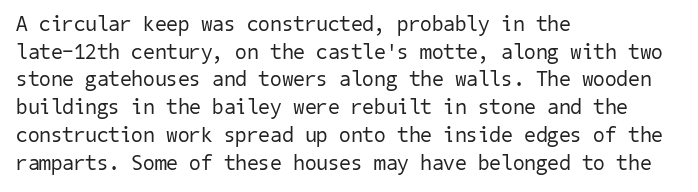
No extra ink here — the face is not bold. Honestly, there is no underline to notice here at all. In terms of letterspacing, this is plain default setting. Is there much room between lines? A standard amount, neither cramped nor airy.
